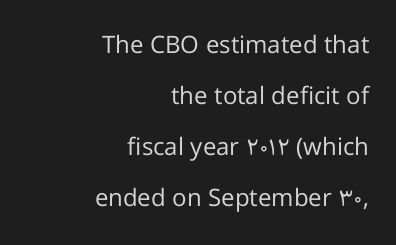
Glance below the letters and you will spot only blank space. Stroke mass is kept to a normal reading level or below. Is the block centered? No — it sits flush against the right margin. Upright lettering throughout.
